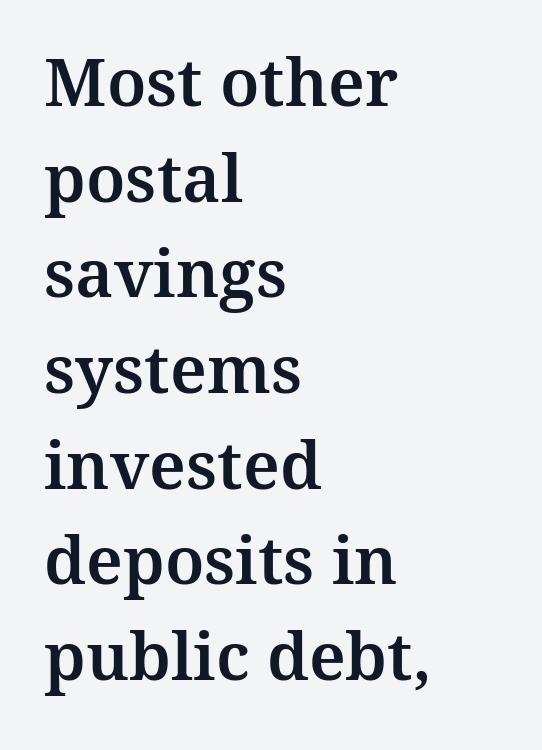
The gaps between neighbouring characters are ordinary and unremarkable. Which margin do the lines hug? The left one — the right edge is uneven. Rendered with straight, roman letterforms. The rows are spaced the way most documents space them. Think of a printed novel: that variable character pitch is what you see here.
